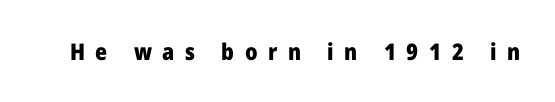
The image shows 23 px bold type, upright; set unusually wide letter spacing (+0.46 em), not underlined.
